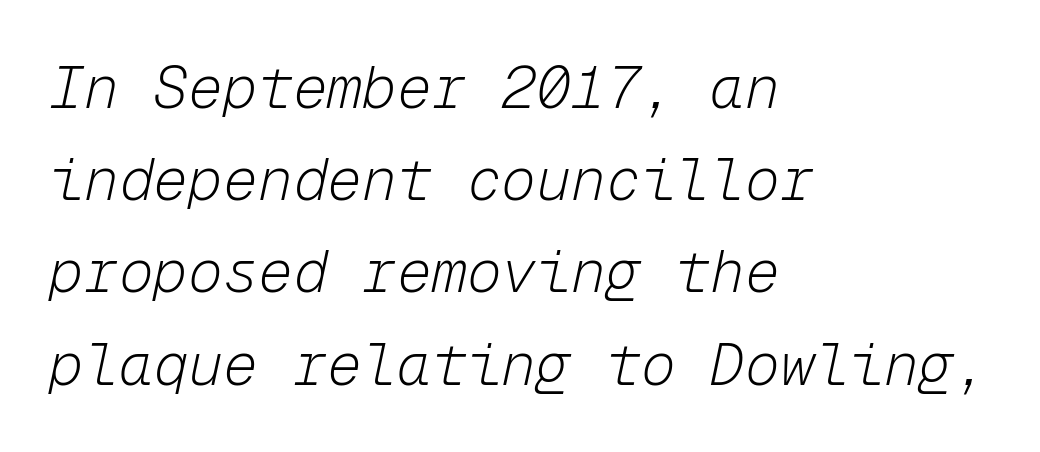
Q: Is the text bold? A: No.
Q: Is the text italic (slanted)? A: Yes, it leans right by about 12 degrees.
Q: Is the text underlined? A: No.
Q: How is the paragraph aligned? A: Left-aligned.
Q: Is the spacing between letters normal or unusually wide? A: Normal.
Q: Is the spacing between lines tight, normal or loose? A: Normal.
Q: Width (condensed, normal, or wide)? A: Normal.
Q: Stroke contrast? A: Low.
Q: x-height? A: Medium.
Q: Monospaced? A: Yes.
